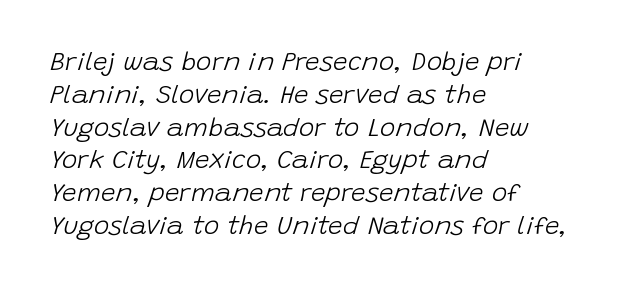
{"italic": "yes", "lean": "right", "slant_degrees": 15, "bold": "no", "underline": "no", "align": "left", "line_spacing": "normal", "line_spacing_ratio": 1.26, "letter_spacing": "normal", "letter_spacing_em": 0.0, "glyph_px": 26}
